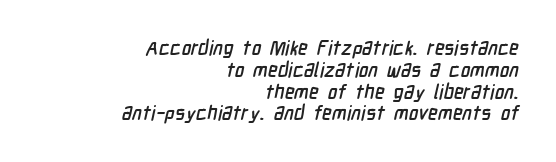
The type is set solid horizontally, with unmodified tracking. Compared with a flush-left layout, this one pins lines to the opposite, right side. Clear beneath every line of the passage. Compared with typical paragraphs, the rows here are closer together.
